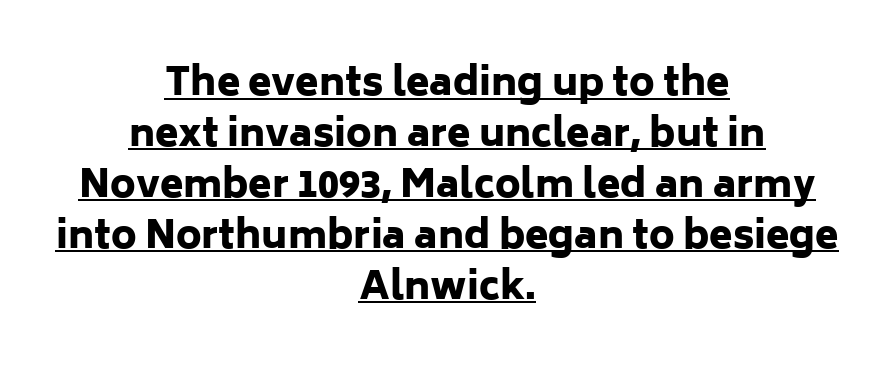
Q: Is the text bold? A: Yes.
Q: Is the text italic (slanted)? A: No, it is upright.
Q: Is the typeface a serif or a sans-serif typeface? A: Sans-serif.
Q: Is the text underlined? A: Yes.
Q: How is the paragraph aligned? A: Centered.
Q: Is the spacing between letters normal or unusually wide? A: Normal.
Q: Is the spacing between lines tight, normal or loose? A: Normal.
Q: Width (condensed, normal, or wide)? A: Normal.
Q: Stroke contrast? A: Low.
Q: x-height? A: Medium.
Q: Monospaced? A: No.
